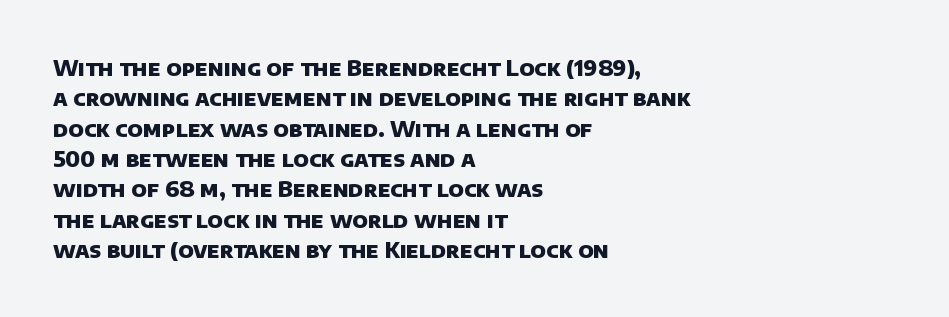
Q: Is the text bold? A: Yes.
Q: Is the text underlined? A: No.
Q: How is the paragraph aligned? A: Left-aligned.
Q: Is the spacing between letters normal or unusually wide? A: Normal.
Q: Is the spacing between lines tight, normal or loose? A: Normal.
